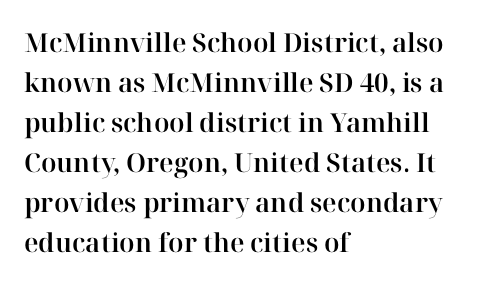
The image shows 26 px text type, upright; set left-aligned, normal line spacing (1.54x), normal letter spacing, not underlined.
